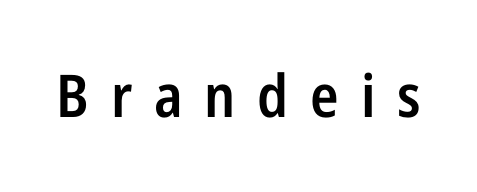
The image shows 59 px semibold, condensed sans-serif type, upright; set unusually wide letter spacing (+0.37 em), not underlined; low stroke contrast and a medium x-height.
